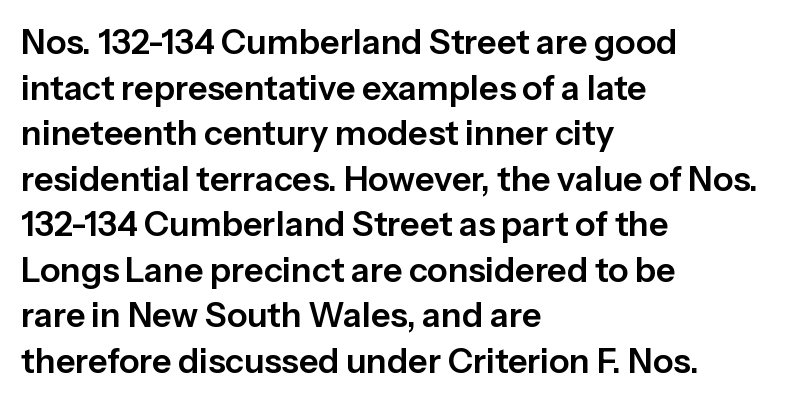
The image shows 34 px sans-serif type, upright; set left-aligned, normal line spacing (1.34x), normal letter spacing, not underlined; low stroke contrast and a medium x-height.
